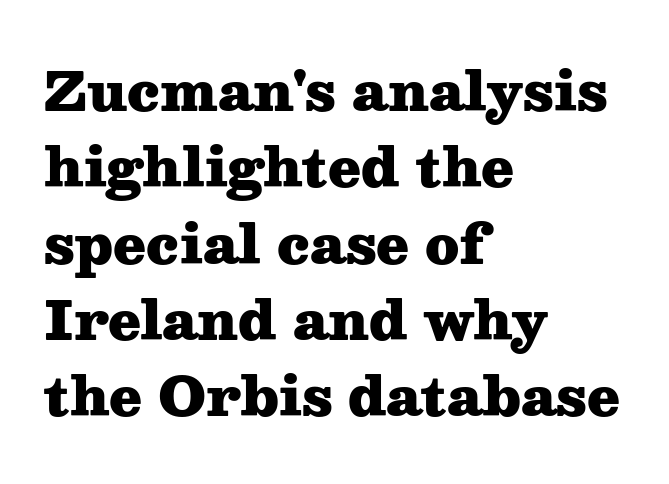
{"serif": "yes", "italic": "no", "bold": "yes", "weight": "heavy", "width": "wide", "stroke_contrast": "medium", "x_height": "medium", "monospaced": "no", "underline": "no", "align": "left", "line_spacing": "normal", "line_spacing_ratio": 1.44, "letter_spacing": "normal", "letter_spacing_em": 0.0, "glyph_px": 53}
